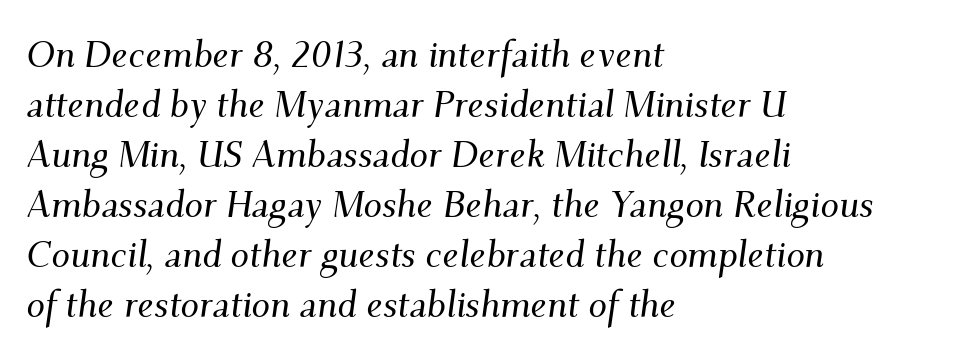
The image shows 37 px serif type, italic (leaning right); set left-aligned, normal line spacing (1.35x), normal letter spacing, not underlined; medium stroke contrast and a small x-height.
